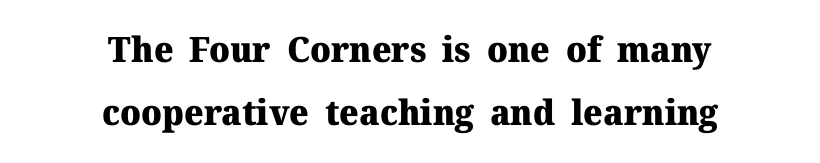
The image shows 35 px heavy serif type, upright; set centered, line spacing 1.8x, normal letter spacing, not underlined; medium stroke contrast and a medium x-height.
